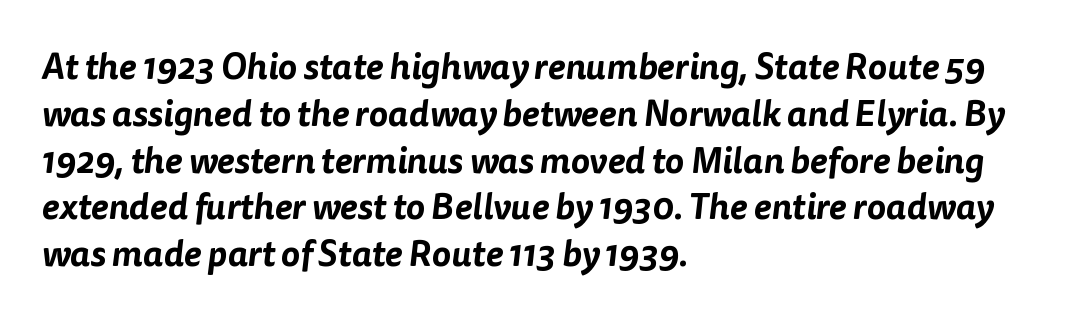
Q: Is the typeface a serif or a sans-serif typeface? A: Sans-serif.
Q: Is the text underlined? A: No.
Q: How is the paragraph aligned? A: Left-aligned.
Q: Is the spacing between letters normal or unusually wide? A: Normal.
Q: Is the spacing between lines tight, normal or loose? A: Normal.
Q: Width (condensed, normal, or wide)? A: Normal.
Q: Stroke contrast? A: Low.
Q: x-height? A: Medium.
Q: Monospaced? A: No.
